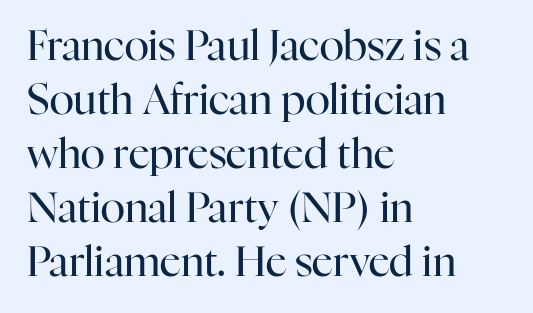
The image shows 41 px regular-weight serif type, upright; set left-aligned, normal line spacing (1.32x), normal letter spacing, not underlined; high stroke contrast and a medium x-height.
